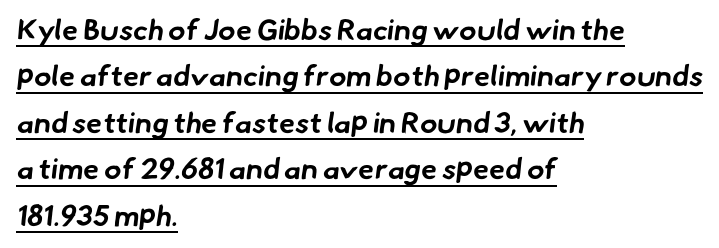
{"serif": "no", "bold": "yes", "weight": "bold", "width": "normal", "stroke_contrast": "low", "x_height": "small", "monospaced": "no", "underline": "yes", "align": "left", "line_spacing": "normal", "line_spacing_ratio": 1.6, "letter_spacing": "normal", "letter_spacing_em": 0.0, "glyph_px": 29}
